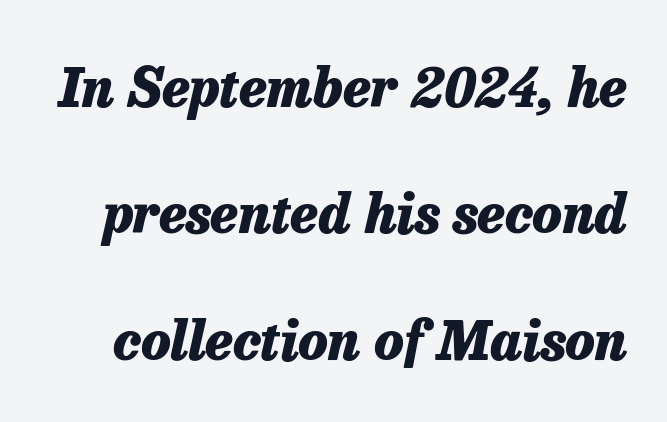
The image shows 54 px heavy type, italic (leaning right); set loose line spacing (2.34x), normal letter spacing, not underlined; low stroke contrast and a medium x-height.
